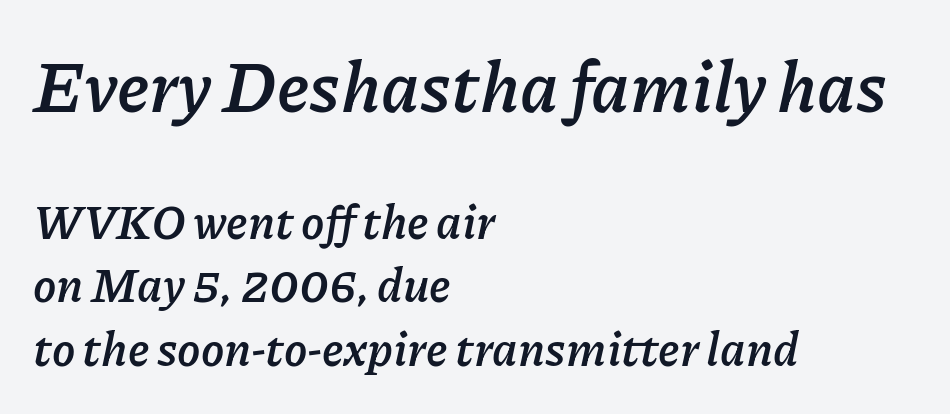
{"italic": "yes", "lean": "right", "slant_degrees": 11, "bold": "yes", "weight": "semibold", "width": "normal", "stroke_contrast": "low", "x_height": "medium", "monospaced": "no", "underline": "no", "align": "left", "line_spacing": "normal", "line_spacing_ratio": 1.35, "letter_spacing": "normal", "letter_spacing_em": 0.0, "larger_block": "first", "size_ratio": 1.51, "glyph_px": 71}
